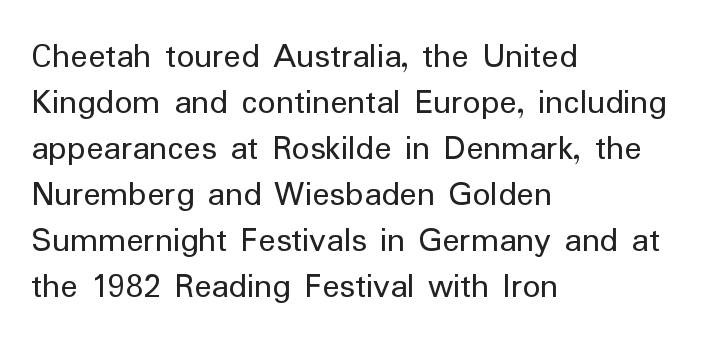
The image shows 36 px regular-weight sans-serif type, upright; set left-aligned, normal line spacing (1.28x), normal letter spacing, not underlined; low stroke contrast and a medium x-height.
